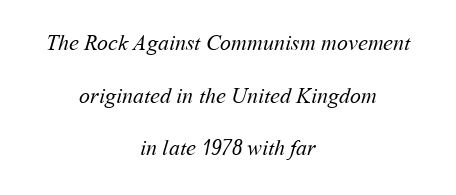
{"bold": "no", "underline": "no", "align": "center", "line_spacing": "loose", "line_spacing_ratio": 2.39, "letter_spacing": "normal", "letter_spacing_em": 0.0, "glyph_px": 22}
